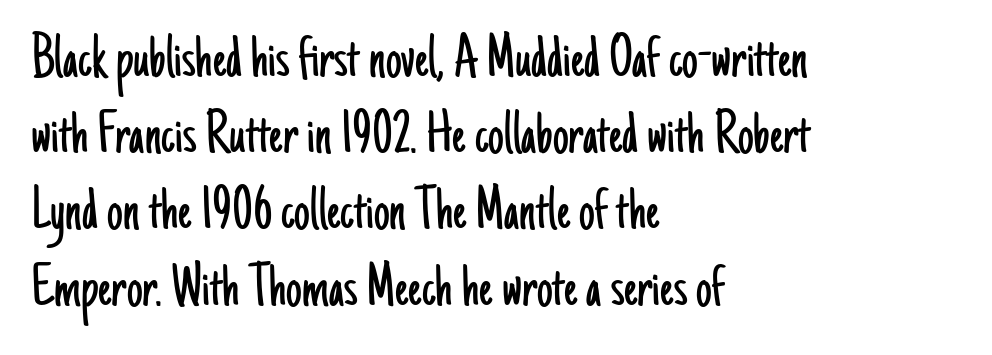
{"serif": "no", "italic": "no", "bold": "no", "weight": "light", "width": "condensed", "stroke_contrast": "low", "x_height": "small", "monospaced": "no", "underline": "no", "align": "left", "line_spacing_ratio": 1.21, "letter_spacing": "normal", "letter_spacing_em": 0.0, "glyph_px": 63}
